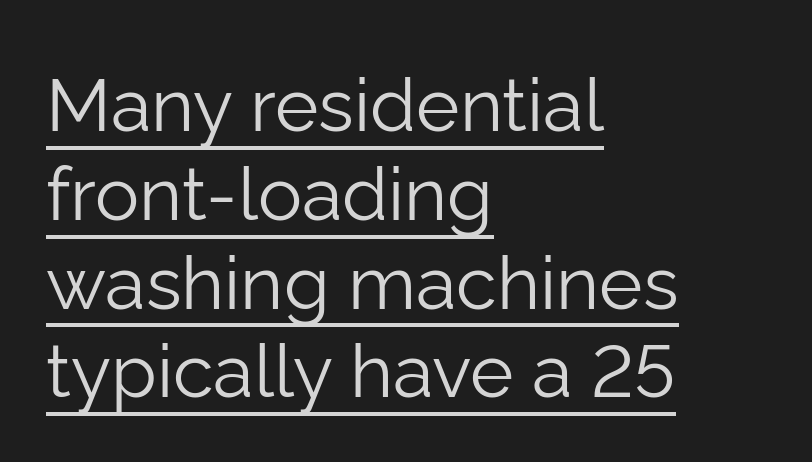
These lines are composed in type without serifs. The passage is arranged the way most books set body copy — flush left. The face looks like a standard text weight, possibly lighter. You could not count columns in this text — the font is proportionally spaced.
